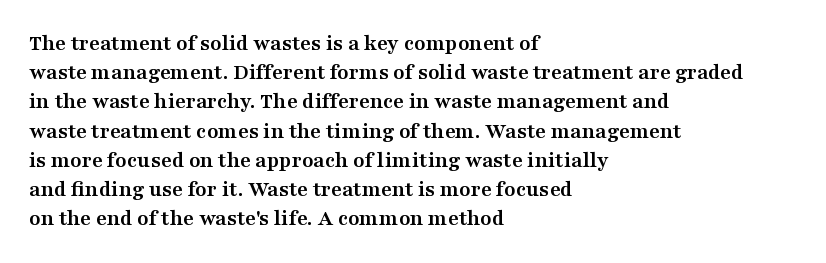
Is the block centered? No — it sits flush against the left margin. Strong, thick strokes mark this as bold type. Plain, unruled lines of type. Nothing unusual about the tracking: characters are spaced as the font intends. When letters stand straight like this, we call the style roman or upright. One glance says typical: line gaps are just what's usual.
